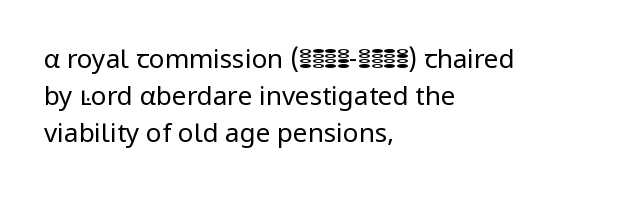
Rule under the text: the space is simply empty. The tracking reads as untouched default to a designer's eye. Compared with a typical body face, this is equally light or lighter still. A student would call this left alignment; a typographer would say flush left, rag right. The rows are spaced the way most documents space them.
